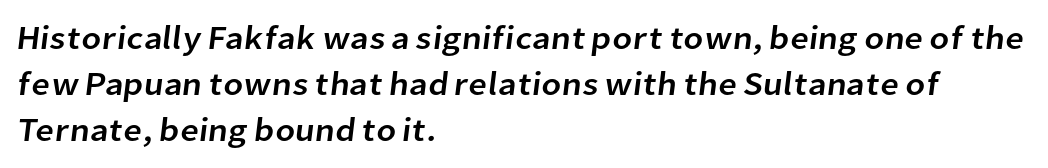
The image shows 33 px sans-serif type; set left-aligned, normal line spacing (1.4x), normal letter spacing, not underlined; low stroke contrast and a medium x-height.
